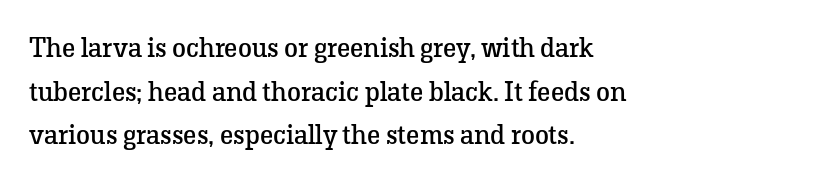
This is roman type, the default non-slanted kind. The passage shown is not underscored anywhere. Notice how the passage keeps a crisp vertical edge on the left only. The lines sit at an ordinary, default distance from one another. Classification — serif. Is this a fixed-width face? No — the glyphs have proportional, varying widths.
